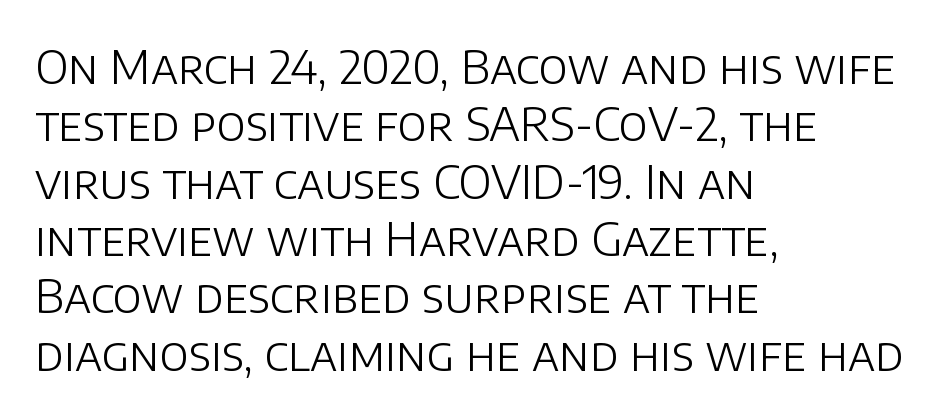
{"serif": "no", "italic": "no", "bold": "no", "weight": "light", "width": "normal", "stroke_contrast": "low", "x_height": "large", "monospaced": "no", "underline": "no", "align": "left", "line_spacing_ratio": 1.22, "letter_spacing": "normal", "letter_spacing_em": 0.0, "glyph_px": 47}
